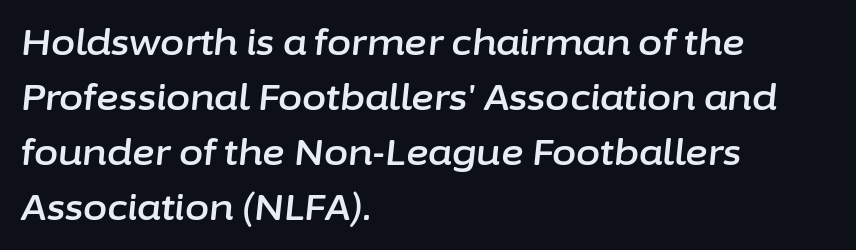
Looks like regular typesetting: each glyph gets only the width it needs. The leading is moderate, giving the passage an even texture. The foot of each line stays bare and open. The rag falls on the right side of this text block. The horizontal fit of the characters is conventional and even. Italic? Definitely — the glyphs are oblique.
